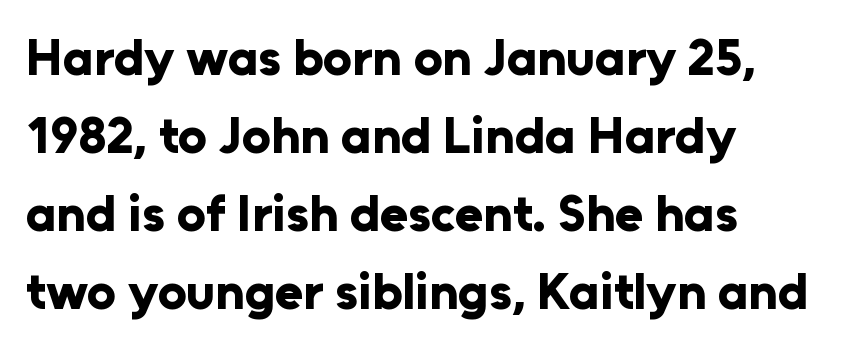
The strokes are fattened all the way to bold. Anything drawn beneath the words? Only blank space. Classification — sans serif. The letterforms sit shoulder to shoulder at normal distance.
